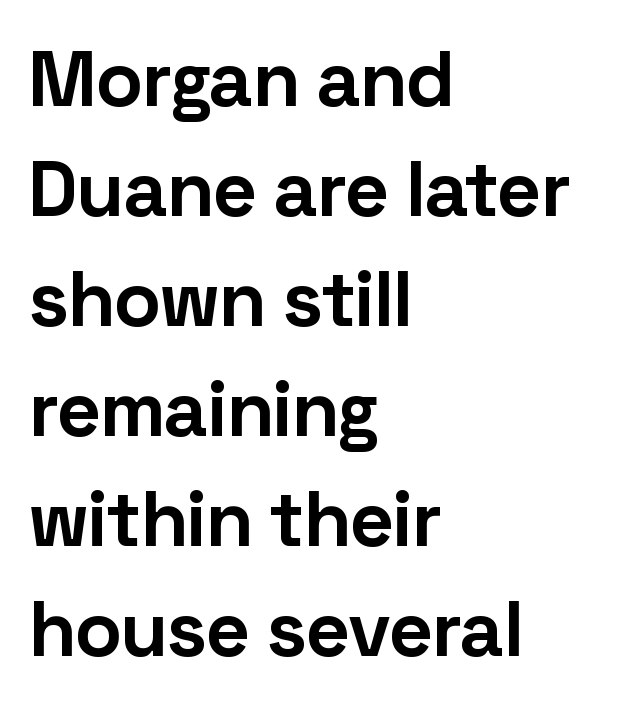
The image shows 78 px bold sans-serif type, upright; set left-aligned, normal line spacing (1.41x), normal letter spacing, not underlined; low stroke contrast and a medium x-height.
